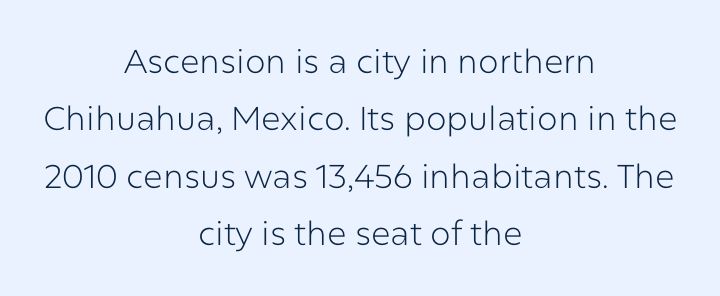
Proportional: the letters do not fall into vertical columns. The specimen omits any rule beneath the text block's lines. Tall strokes in this sample are plumb rather than angled. Counters stay open thanks to moderate or lighter strokes.
